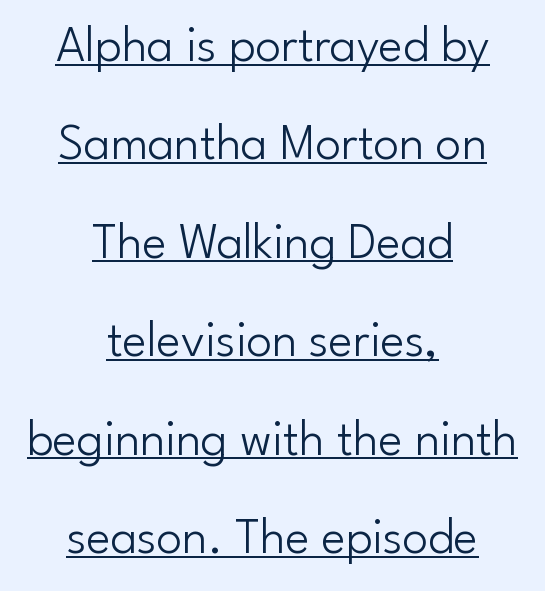
The lettering stays uniformly vertical, giving the passage a roman look. The rendering shows plain stroke endings on the letterforms — a sans-serif design. A centered setting, common on invitations and titles, is used for this passage. Like a heading marked for emphasis, these lines bear an underscore. This rendering leaves character spacing at its baseline value. Summary of vertical rhythm: relaxed, with wide interline spacing.
